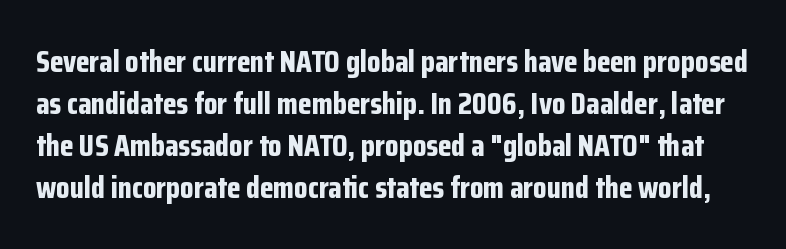
Q: Is the text bold? A: Yes.
Q: Is the text italic (slanted)? A: No, it is upright.
Q: Is the typeface a serif or a sans-serif typeface? A: Sans-serif.
Q: Is the text underlined? A: No.
Q: Is the spacing between letters normal or unusually wide? A: Normal.
Q: Is the spacing between lines tight, normal or loose? A: Normal.
Q: Width (condensed, normal, or wide)? A: Condensed.
Q: Stroke contrast? A: Low.
Q: x-height? A: Medium.
Q: Monospaced? A: No.
